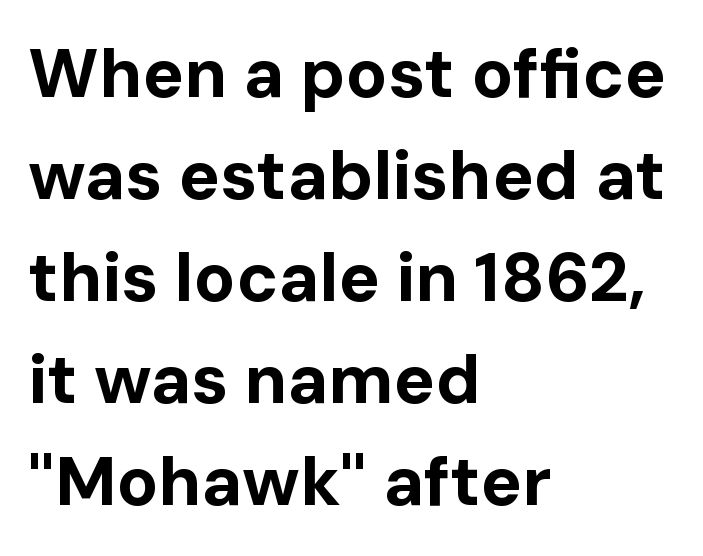
Q: Is the text bold? A: Yes.
Q: Is the text italic (slanted)? A: No, it is upright.
Q: Is the typeface a serif or a sans-serif typeface? A: Sans-serif.
Q: Is the text underlined? A: No.
Q: How is the paragraph aligned? A: Left-aligned.
Q: Is the spacing between letters normal or unusually wide? A: Normal.
Q: Is the spacing between lines tight, normal or loose? A: Normal.
Q: Width (condensed, normal, or wide)? A: Normal.
Q: Stroke contrast? A: Low.
Q: x-height? A: Medium.
Q: Monospaced? A: No.
